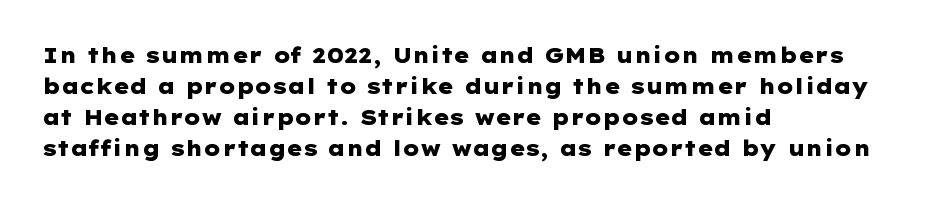
The image shows 21 px bold type, upright; set left-aligned, normal line spacing (1.47x), normal letter spacing, not underlined.
